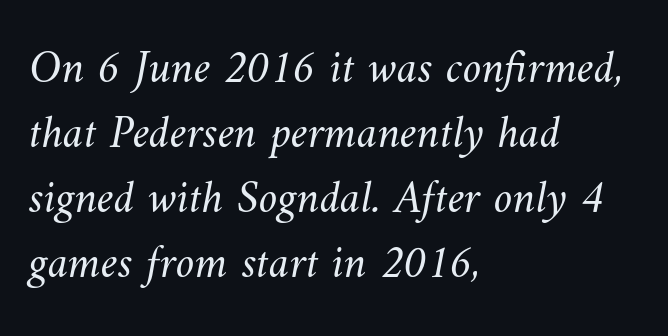
You could not count columns in this text — the font is proportionally spaced. Beneath every word, the page is bare. Summary of weight: not heavy and not bold. Rows of type keep a routine distance in the vertical direction.
